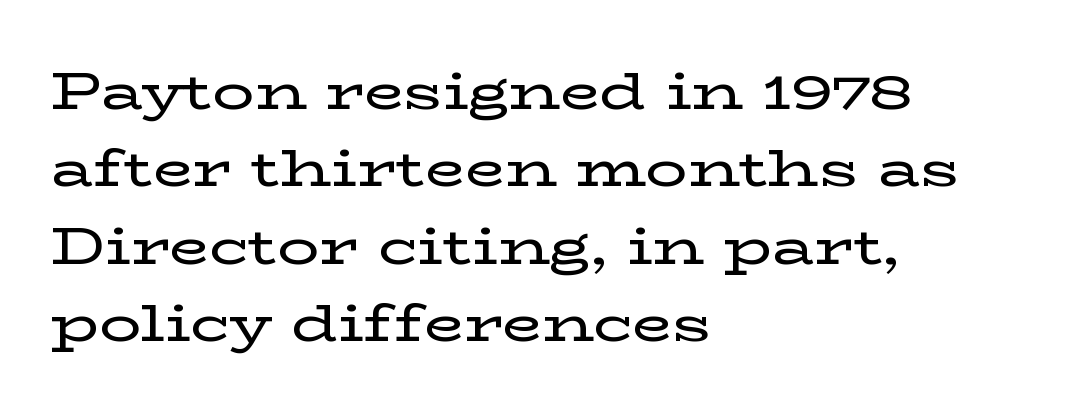
The image shows 52 px wide serif type, upright; set left-aligned, normal line spacing (1.49x), normal letter spacing, not underlined; low stroke contrast and a medium x-height.
